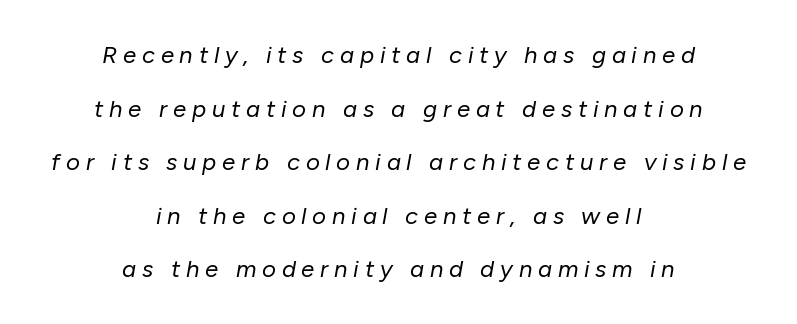
{"italic": "yes", "lean": "right", "slant_degrees": 10, "bold": "no", "underline": "no", "align": "center", "line_spacing": "loose", "line_spacing_ratio": 2.23, "letter_spacing": "wide", "letter_spacing_em": 0.24, "glyph_px": 24}
